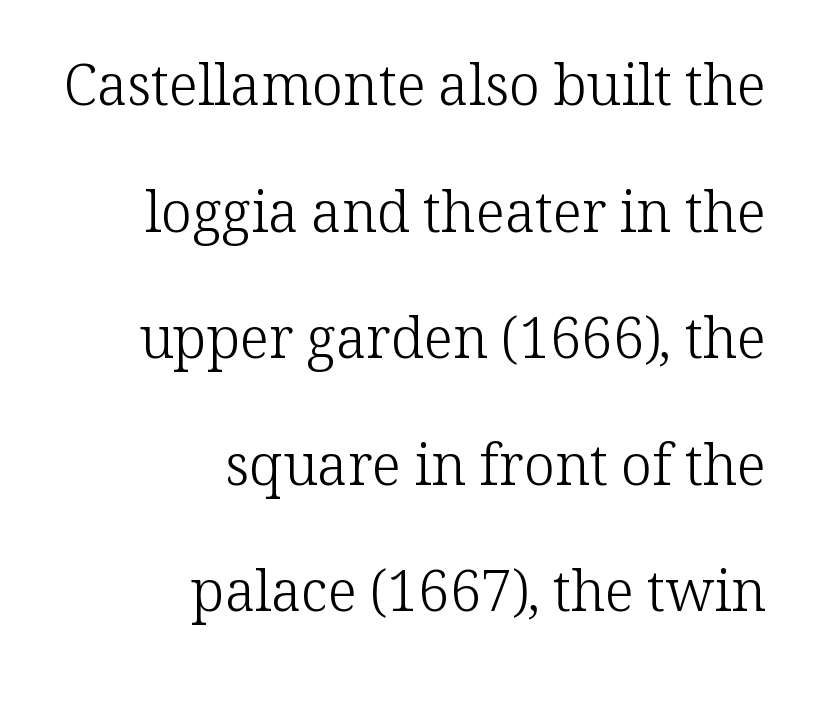
The image shows 56 px light serif type, upright; set right-aligned, loose line spacing (2.26x), normal letter spacing, not underlined; low stroke contrast and a medium x-height.
